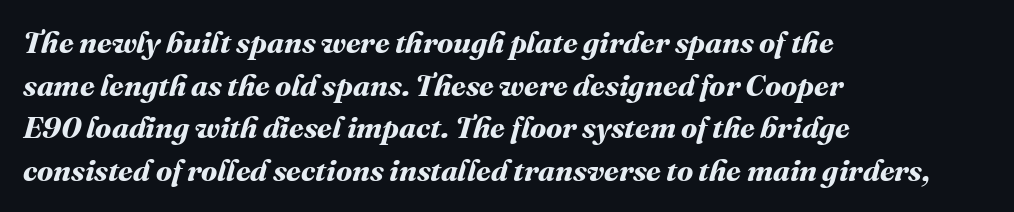
The image shows 30 px bold type; set left-aligned, normal line spacing (1.42x), normal letter spacing, not underlined; medium stroke contrast and a medium x-height.
